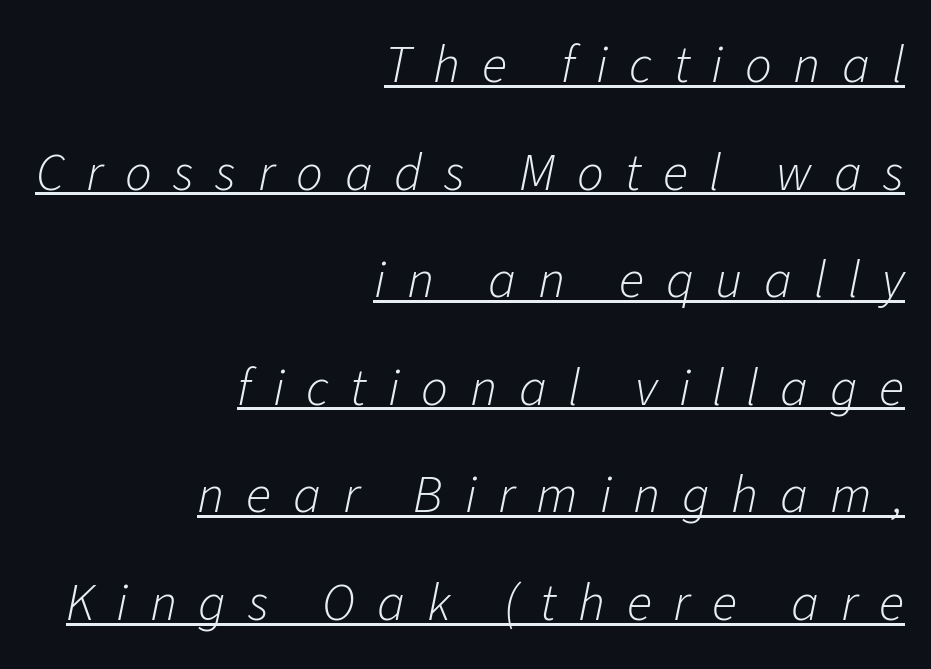
{"italic": "yes", "lean": "right", "slant_degrees": 11, "bold": "no", "weight": "light", "width": "normal", "stroke_contrast": "low", "x_height": "medium", "monospaced": "no", "underline": "yes", "align": "right", "line_spacing": "loose", "line_spacing_ratio": 2.03, "letter_spacing": "wide", "letter_spacing_em": 0.41, "glyph_px": 53}
